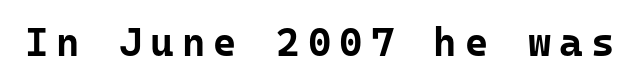
The image shows 40 px bold sans-serif type, upright; set unusually wide letter spacing (+0.2 em), not underlined; low stroke contrast and a medium x-height.
